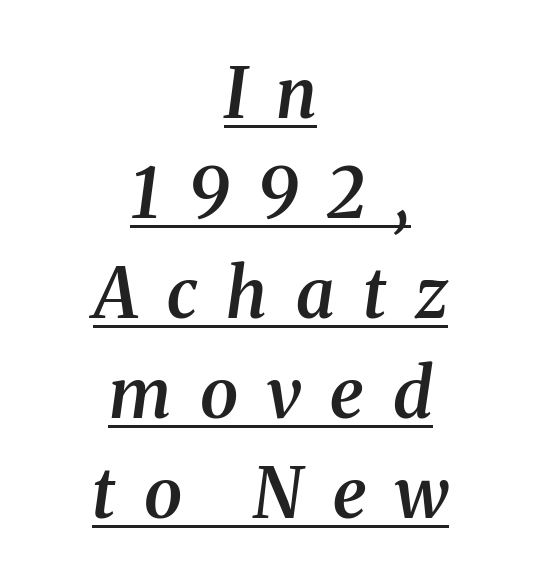
This sample carries an underscore along the baseline area. Think of a printed novel: that variable character pitch is what you see here. Between one letter and the next there's a generous, obvious gap. This block has exactly the height ordinary leading produces. This is moderately heavy type, rendered in semibold.
